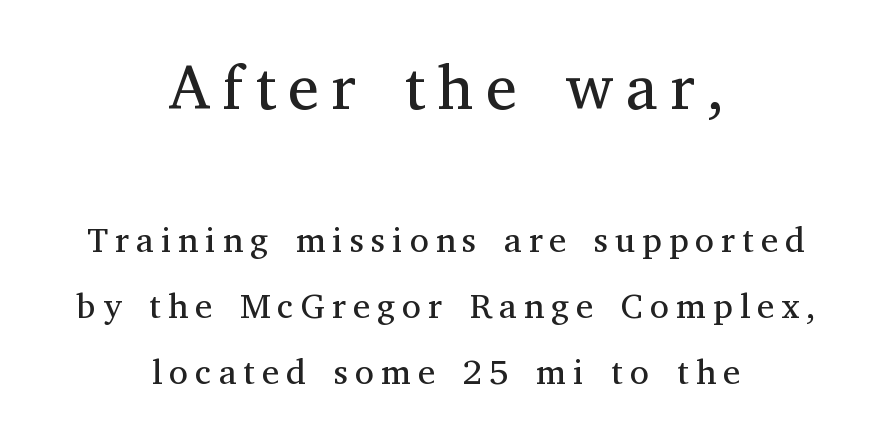
A clean baseline with only descenders dipping below it. Italic? Not at all — the glyphs are vertical. In terms of letterform style, serifs are clearly present. These lines are rendered in a variable-pitch font. Letter spacing: wide.
